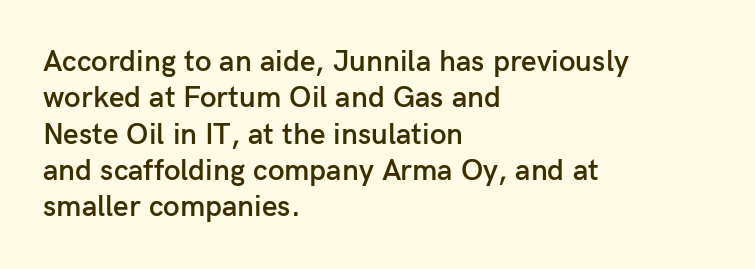
{"serif": "no", "italic": "no", "bold": "semi", "weight": "semibold", "width": "normal", "stroke_contrast": "low", "x_height": "medium", "monospaced": "no", "underline": "no", "align": "left", "line_spacing_ratio": 1.21, "letter_spacing": "normal", "letter_spacing_em": 0.0, "glyph_px": 30}
